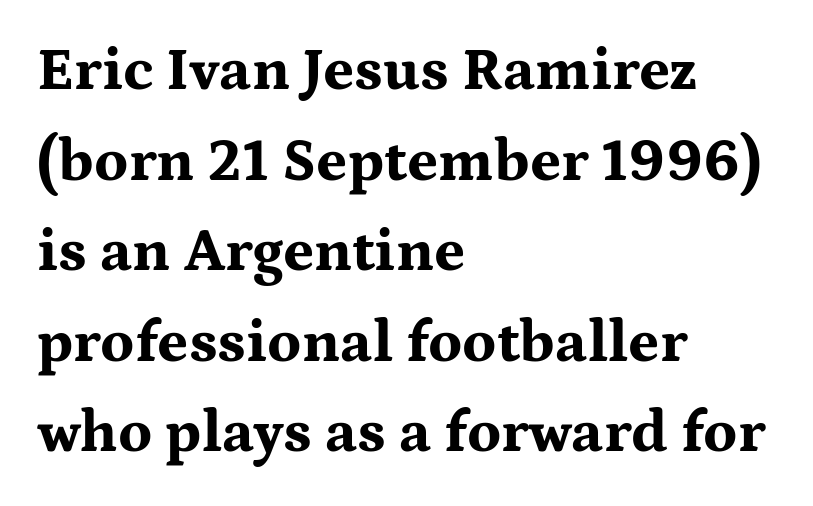
Q: Is the text bold? A: Yes.
Q: Is the text italic (slanted)? A: No, it is upright.
Q: Is the typeface a serif or a sans-serif typeface? A: Serif.
Q: Is the text underlined? A: No.
Q: How is the paragraph aligned? A: Left-aligned.
Q: Is the spacing between letters normal or unusually wide? A: Normal.
Q: Is the spacing between lines tight, normal or loose? A: Normal.
Q: Width (condensed, normal, or wide)? A: Wide.
Q: Stroke contrast? A: Medium.
Q: x-height? A: Medium.
Q: Monospaced? A: No.
